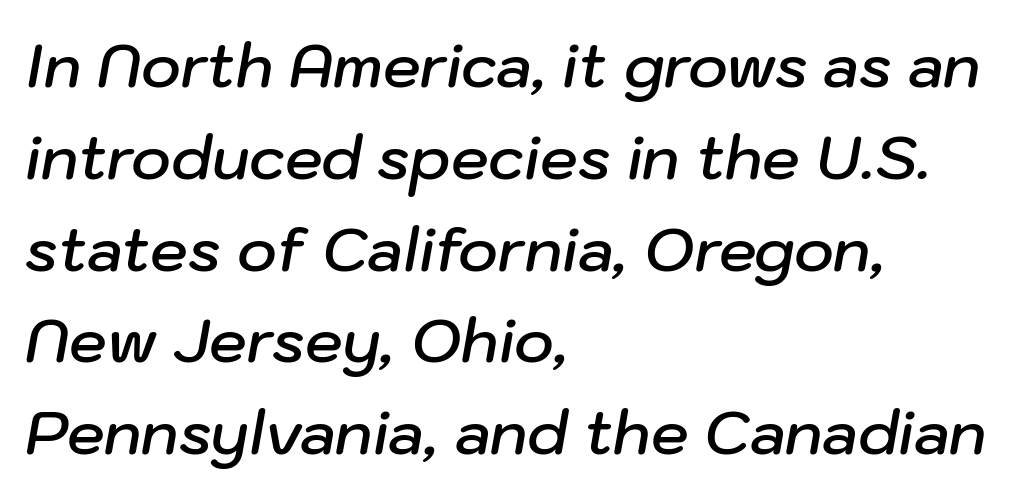
An italicized treatment has been applied to the whole sample. Think of a printed novel: that variable character pitch is what you see here. Nobody drew a line under any word here. On the weight axis this lands at semibold, roughly 600. Successive baselines arrive at the customary interval.
